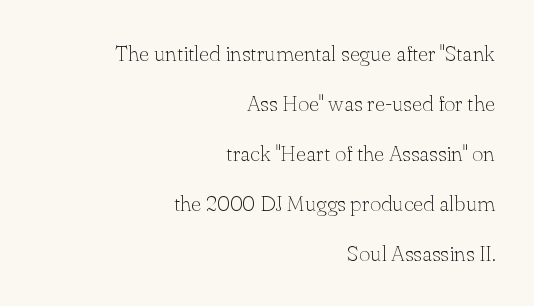
The image shows 22 px text type, upright; set right-aligned, loose line spacing (2.27x), normal letter spacing, not underlined.
